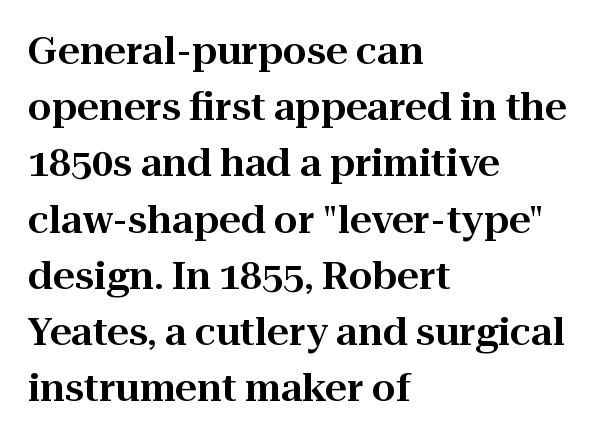
{"serif": "yes", "italic": "no", "width": "normal", "stroke_contrast": "high", "x_height": "medium", "monospaced": "no", "underline": "no", "align": "left", "line_spacing": "normal", "line_spacing_ratio": 1.48, "letter_spacing": "normal", "letter_spacing_em": 0.0, "glyph_px": 38}
